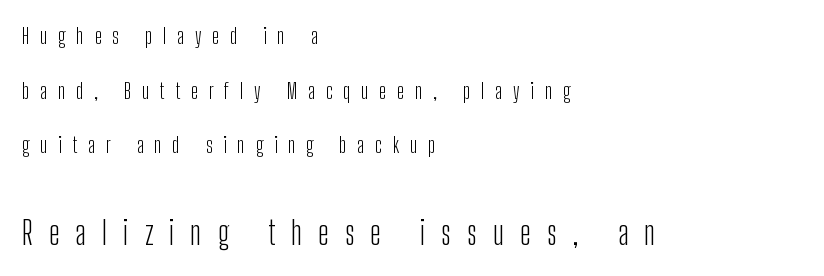
Q: Is the text bold? A: No.
Q: Is the text italic (slanted)? A: No, it is upright.
Q: Is the typeface a serif or a sans-serif typeface? A: Sans-serif.
Q: Is the text underlined? A: No.
Q: How is the paragraph aligned? A: Left-aligned.
Q: Is the spacing between letters normal or unusually wide? A: Unusually wide.
Q: Is the spacing between lines tight, normal or loose? A: Loose.
Q: Which block of text is set in a larger size, the first (top) or the second (bottom)? A: The second (bottom) one.
Q: Width (condensed, normal, or wide)? A: Condensed.
Q: Stroke contrast? A: Low.
Q: x-height? A: Medium.
Q: Monospaced? A: No.
